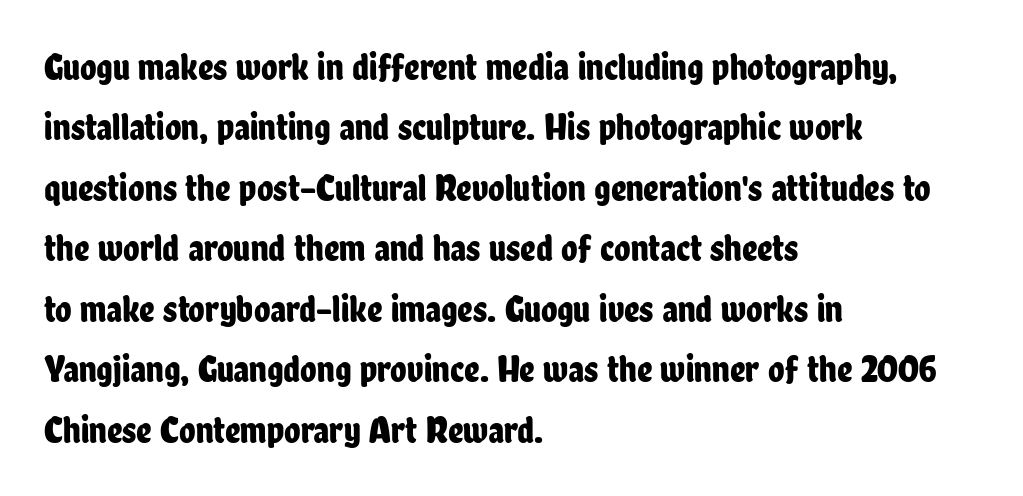
Descenders hang freely into open space. The lines are quadded left. These lines are rendered in a variable-pitch font. In terms of letterspacing, this is plain default setting. This block has exactly the height ordinary leading produces. Does the lettering tilt? It doesn't — this is upright.
